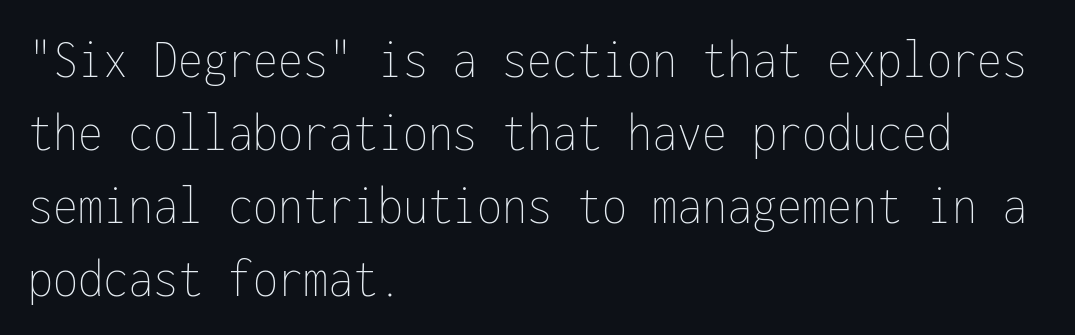
{"italic": "no", "bold": "no", "weight": "thin", "width": "condensed", "stroke_contrast": "low", "x_height": "medium", "monospaced": "yes", "underline": "no", "align": "left", "line_spacing": "normal", "line_spacing_ratio": 1.28, "letter_spacing": "normal", "letter_spacing_em": 0.0, "glyph_px": 57}
